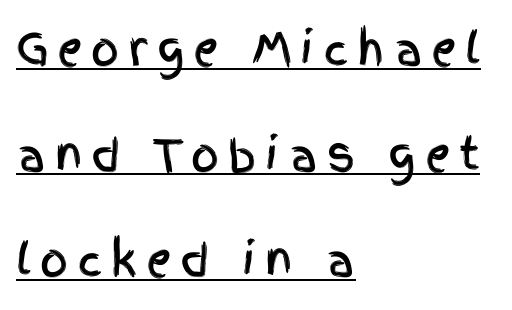
Q: Is the text italic (slanted)? A: No, it is upright.
Q: Is the typeface a serif or a sans-serif typeface? A: Sans-serif.
Q: Is the text underlined? A: Yes.
Q: How is the paragraph aligned? A: Left-aligned.
Q: Is the spacing between letters normal or unusually wide? A: Unusually wide.
Q: Is the spacing between lines tight, normal or loose? A: Loose.
Q: Width (condensed, normal, or wide)? A: Condensed.
Q: x-height? A: Large.
Q: Monospaced? A: No.
